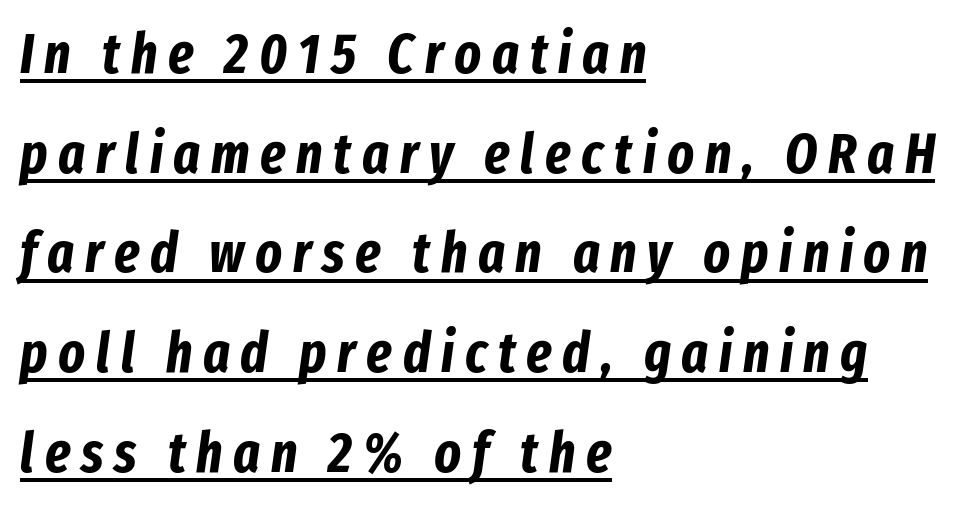
Spacing verdict: proportional, widths tailored to each character. Emphasis-style slanted type is in use. Every letter is thick-stroked: bold, no question. The paragraph has a hard left edge and a soft right edge. The words here are underlined.
